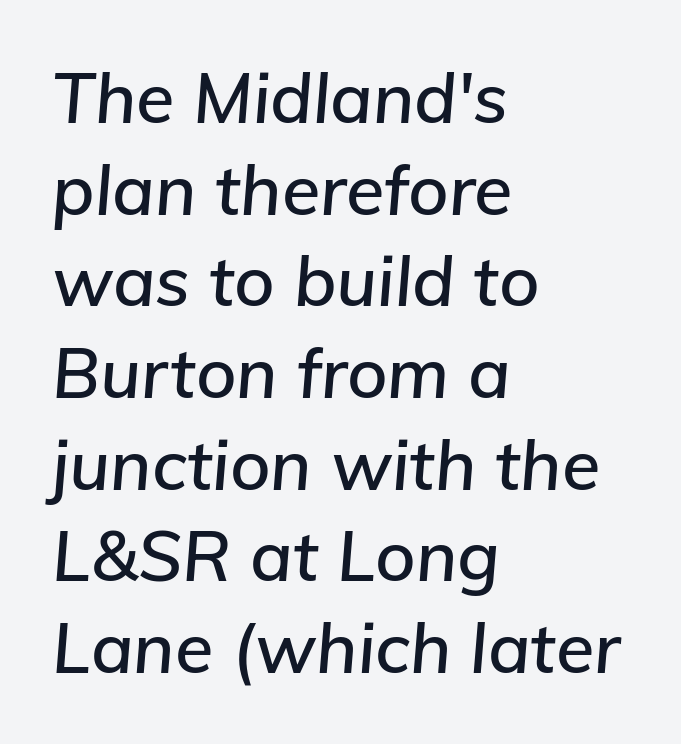
The image shows 70 px text type, italic (leaning right); set left-aligned, normal line spacing (1.31x), normal letter spacing, not underlined; low stroke contrast and a medium x-height.
